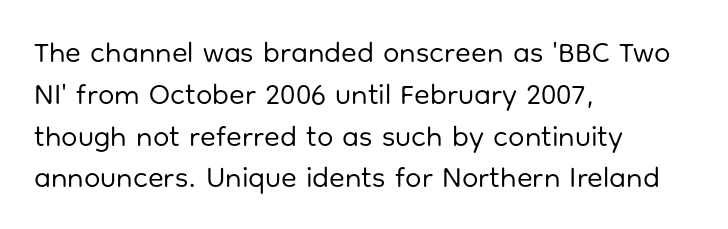
The strokes carry an ordinary text weight at most. Here the glyphs are tracked normally, forming tight word shapes. Stroke terminals: plain, sans-serif. Honestly, there is no underline to notice here at all.
